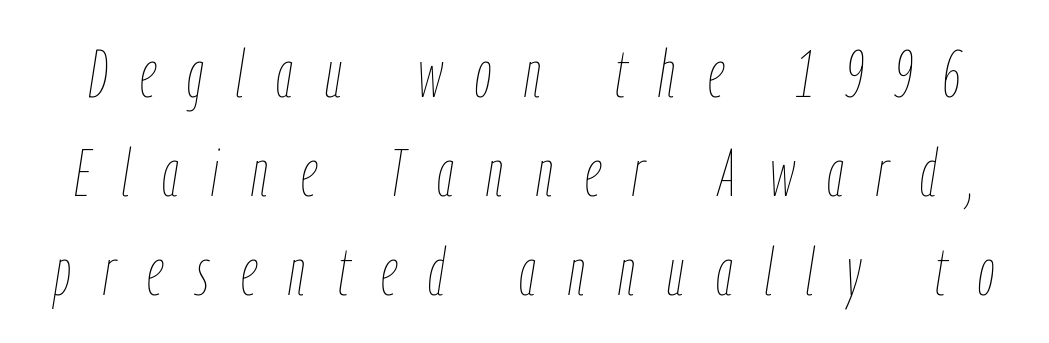
The image shows 66 px thin, condensed type, italic (leaning right); set normal line spacing (1.5x), unusually wide letter spacing (+0.49 em), not underlined; low stroke contrast and a medium x-height.
